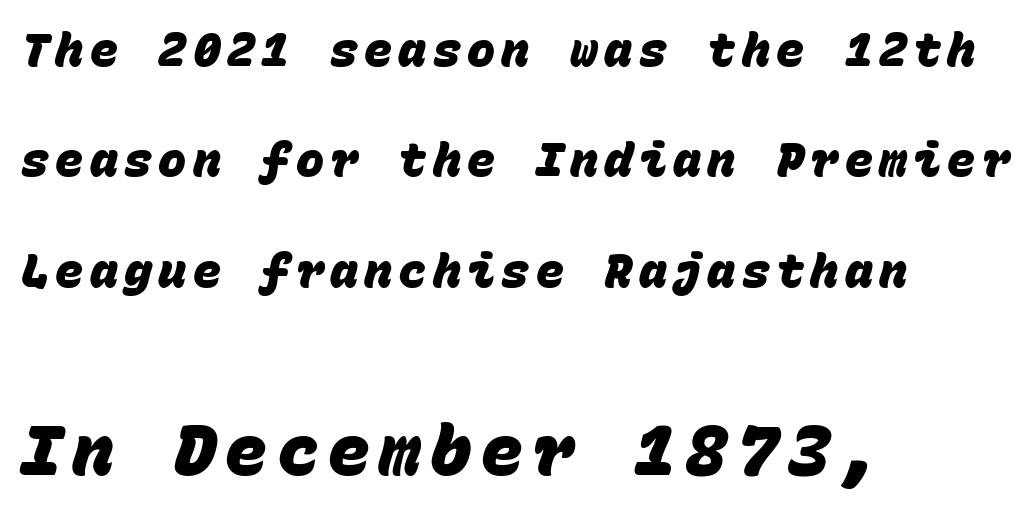
The image shows 70 px heavy sans-serif type, monospaced; set left-aligned, loose line spacing (2.35x), not underlined; the second (bottom) block is 1.49x larger; low stroke contrast and a large x-height.
